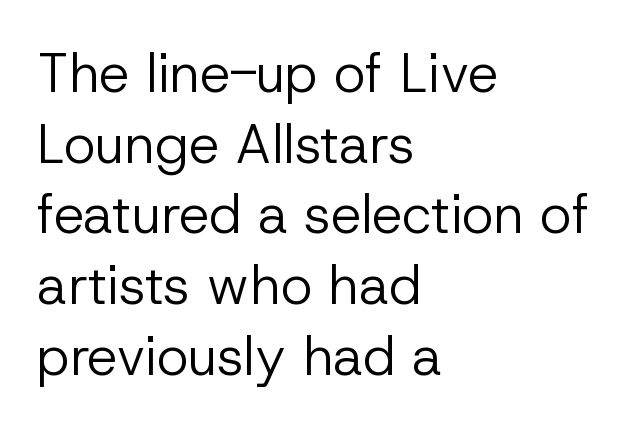
{"serif": "no", "italic": "no", "bold": "no", "weight": "regular", "width": "normal", "stroke_contrast": "low", "x_height": "medium", "monospaced": "no", "underline": "no", "align": "left", "line_spacing": "normal", "line_spacing_ratio": 1.31, "letter_spacing": "normal", "letter_spacing_em": 0.0, "glyph_px": 54}
